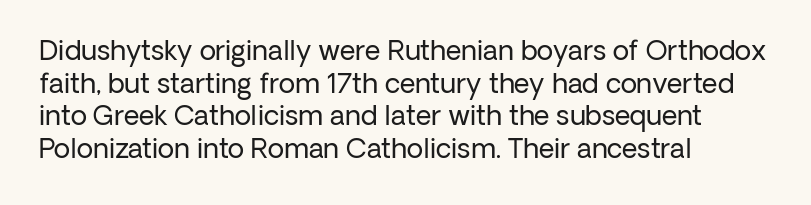
Q: Is the text bold? A: No.
Q: Is the text italic (slanted)? A: No, it is upright.
Q: Is the text underlined? A: No.
Q: How is the paragraph aligned? A: Left-aligned.
Q: Is the spacing between letters normal or unusually wide? A: Normal.
